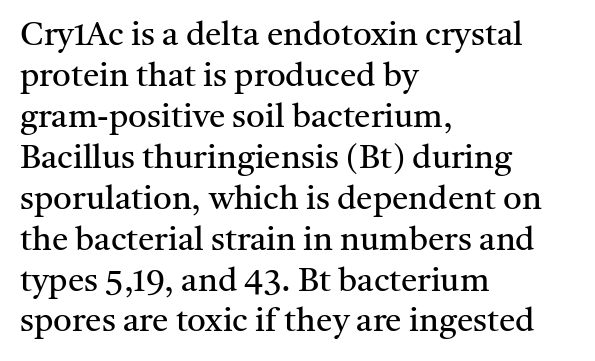
The image shows 33 px regular-weight serif type, upright; set left-aligned, line spacing 1.24x, normal letter spacing, not underlined; medium stroke contrast and a medium x-height.
